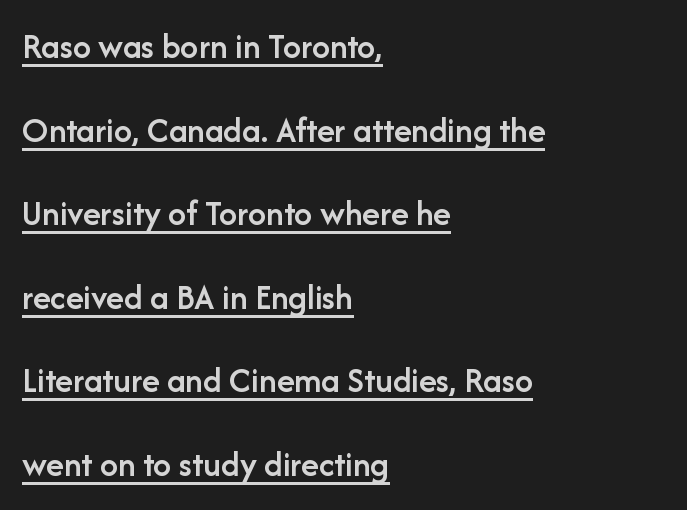
The image shows 36 px semibold sans-serif type, upright; set left-aligned, loose line spacing (2.32x), normal letter spacing, underlined; low stroke contrast and a medium x-height.
